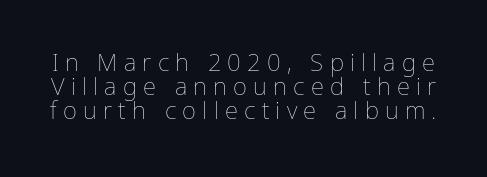
{"italic": "no", "bold": "no", "underline": "no", "line_spacing": "tight", "line_spacing_ratio": 1.0, "letter_spacing": "wide", "letter_spacing_em": 0.26, "glyph_px": 24}
